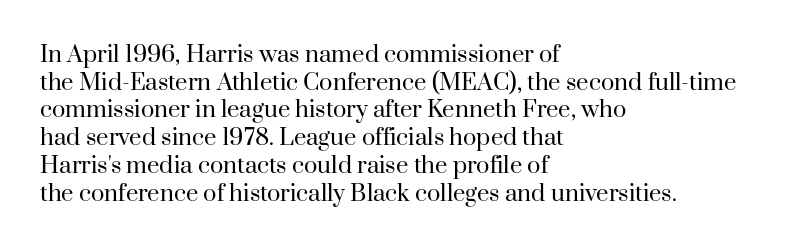
Q: Is the text bold? A: No.
Q: Is the text italic (slanted)? A: No, it is upright.
Q: Is the text underlined? A: No.
Q: How is the paragraph aligned? A: Left-aligned.
Q: Is the spacing between letters normal or unusually wide? A: Normal.
Q: Is the spacing between lines tight, normal or loose? A: Normal.
